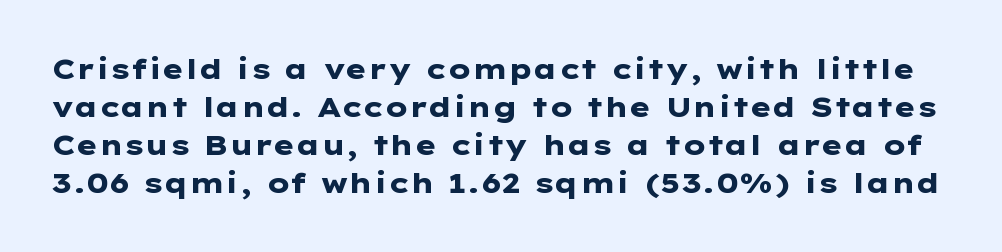
Q: Is the text bold? A: Yes.
Q: Is the text italic (slanted)? A: No, it is upright.
Q: Is the typeface a serif or a sans-serif typeface? A: Sans-serif.
Q: Is the text underlined? A: No.
Q: Is the spacing between letters normal or unusually wide? A: Normal.
Q: Is the spacing between lines tight, normal or loose? A: Normal.
Q: Width (condensed, normal, or wide)? A: Wide.
Q: Stroke contrast? A: Low.
Q: x-height? A: Medium.
Q: Monospaced? A: No.
